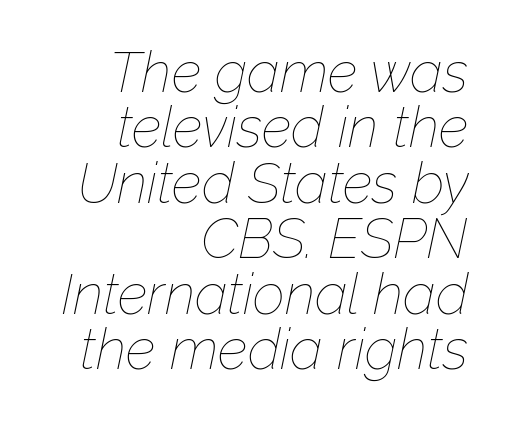
Q: Is the text bold? A: No.
Q: Is the text italic (slanted)? A: Yes, it leans right by about 12 degrees.
Q: Is the text underlined? A: No.
Q: How is the paragraph aligned? A: Right-aligned.
Q: Is the spacing between letters normal or unusually wide? A: Normal.
Q: Is the spacing between lines tight, normal or loose? A: Tight.
Q: Width (condensed, normal, or wide)? A: Normal.
Q: Stroke contrast? A: Low.
Q: x-height? A: Medium.
Q: Monospaced? A: No.
